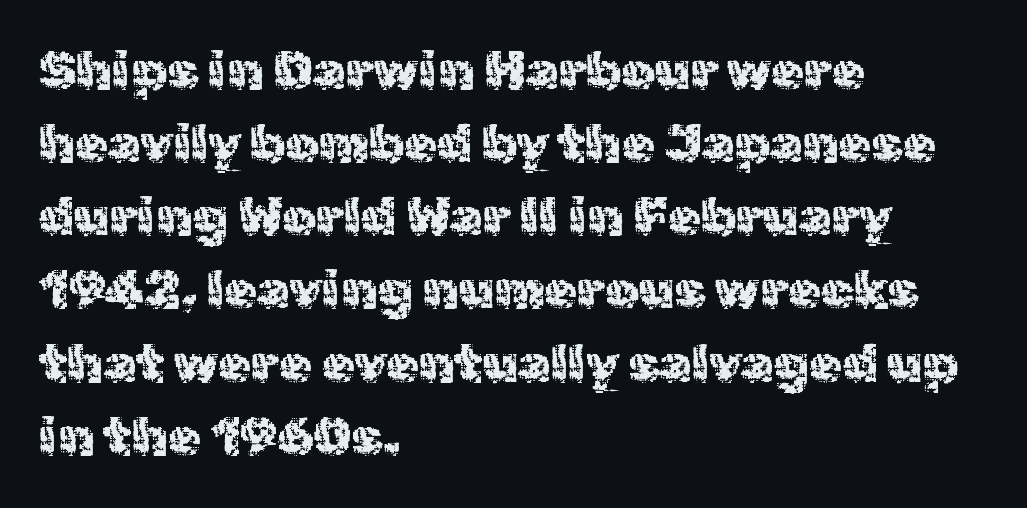
Q: Is the text bold? A: No.
Q: Is the text italic (slanted)? A: No, it is upright.
Q: Is the typeface a serif or a sans-serif typeface? A: Sans-serif.
Q: Is the text underlined? A: No.
Q: How is the paragraph aligned? A: Left-aligned.
Q: Is the spacing between letters normal or unusually wide? A: Normal.
Q: Is the spacing between lines tight, normal or loose? A: Normal.
Q: Width (condensed, normal, or wide)? A: Normal.
Q: x-height? A: Medium.
Q: Monospaced? A: No.
